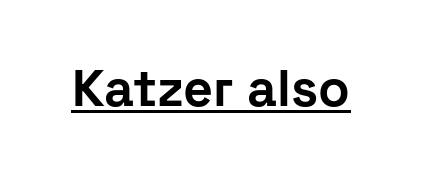
Q: Is the text bold? A: Yes.
Q: Is the text italic (slanted)? A: No, it is upright.
Q: Is the typeface a serif or a sans-serif typeface? A: Sans-serif.
Q: Is the text underlined? A: Yes.
Q: Is the spacing between letters normal or unusually wide? A: Normal.
Q: Width (condensed, normal, or wide)? A: Normal.
Q: Stroke contrast? A: Low.
Q: x-height? A: Medium.
Q: Monospaced? A: No.
